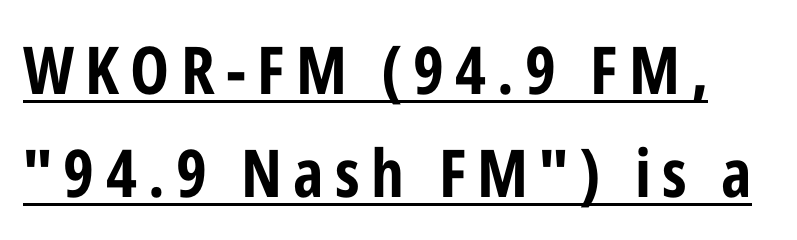
{"serif": "no", "italic": "no", "bold": "yes", "weight": "bold", "width": "condensed", "stroke_contrast": "low", "x_height": "medium", "monospaced": "no", "underline": "yes", "line_spacing": "normal", "line_spacing_ratio": 1.56, "glyph_px": 66}
